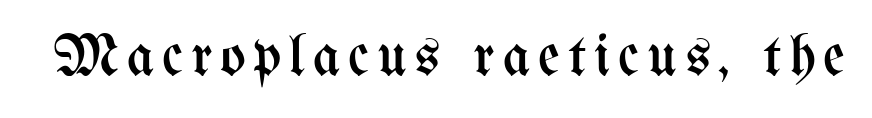
Q: Is the text bold? A: No.
Q: Is the text italic (slanted)? A: No, it is upright.
Q: Is the text underlined? A: No.
Q: Width (condensed, normal, or wide)? A: Condensed.
Q: Stroke contrast? A: Medium.
Q: x-height? A: Medium.
Q: Monospaced? A: No.
